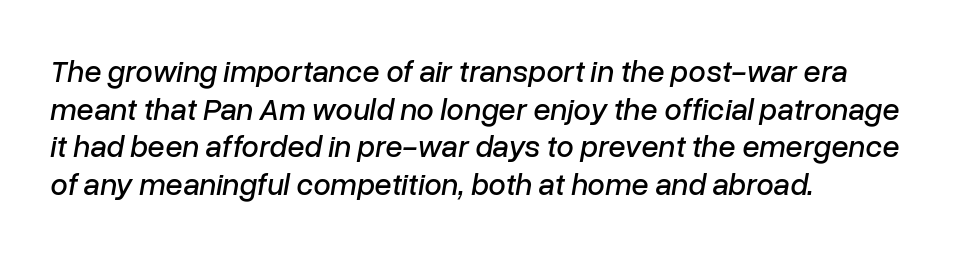
Q: Is the text italic (slanted)? A: Yes, it leans right by about 10 degrees.
Q: Is the text underlined? A: No.
Q: How is the paragraph aligned? A: Left-aligned.
Q: Is the spacing between letters normal or unusually wide? A: Normal.
Q: Width (condensed, normal, or wide)? A: Normal.
Q: Stroke contrast? A: Low.
Q: x-height? A: Medium.
Q: Monospaced? A: No.
